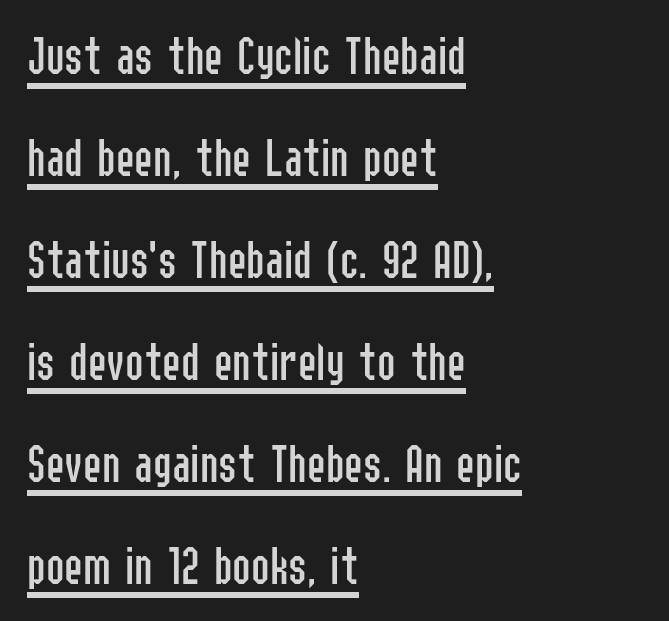
Q: Is the text bold? A: No.
Q: Is the text italic (slanted)? A: No, it is upright.
Q: Is the typeface a serif or a sans-serif typeface? A: Sans-serif.
Q: Is the text underlined? A: Yes.
Q: How is the paragraph aligned? A: Left-aligned.
Q: Is the spacing between letters normal or unusually wide? A: Normal.
Q: Width (condensed, normal, or wide)? A: Condensed.
Q: Stroke contrast? A: Low.
Q: x-height? A: Medium.
Q: Monospaced? A: No.
